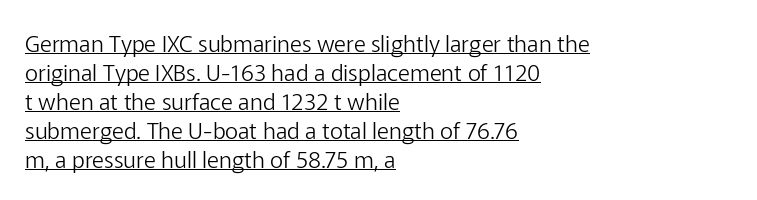
{"italic": "no", "bold": "no", "underline": "yes", "align": "left", "line_spacing": "normal", "line_spacing_ratio": 1.26, "letter_spacing": "normal", "letter_spacing_em": 0.0, "glyph_px": 23}
